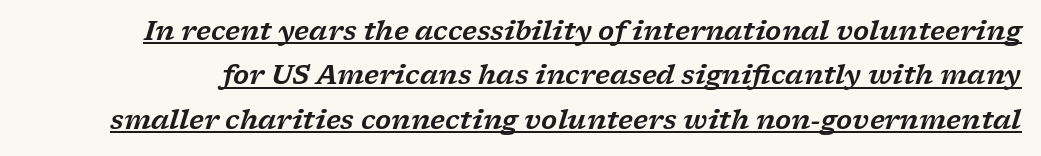
The image shows 26 px text type, italic (leaning right); set line spacing 1.71x, normal letter spacing, underlined.
